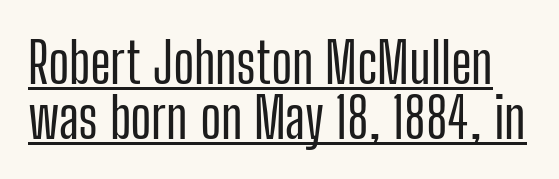
The image shows 56 px condensed sans-serif type, upright; set tight line spacing (0.98x), normal letter spacing, underlined; low stroke contrast and a medium x-height.
